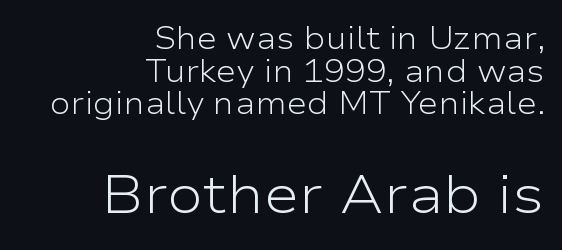
Q: Is the text bold? A: No.
Q: Is the text italic (slanted)? A: No, it is upright.
Q: Is the typeface a serif or a sans-serif typeface? A: Sans-serif.
Q: Is the text underlined? A: No.
Q: How is the paragraph aligned? A: Right-aligned.
Q: Is the spacing between letters normal or unusually wide? A: Normal.
Q: Is the spacing between lines tight, normal or loose? A: Tight.
Q: Which block of text is set in a larger size, the first (top) or the second (bottom)? A: The second (bottom) one.
Q: Width (condensed, normal, or wide)? A: Wide.
Q: Stroke contrast? A: Low.
Q: x-height? A: Medium.
Q: Monospaced? A: No.
